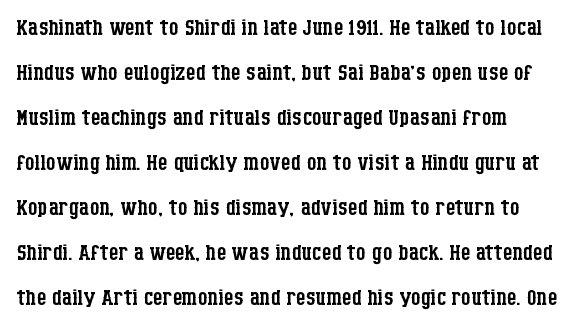
Q: Is the text bold? A: No.
Q: Is the text italic (slanted)? A: No, it is upright.
Q: Is the typeface a serif or a sans-serif typeface? A: Serif.
Q: Is the text underlined? A: No.
Q: How is the paragraph aligned? A: Left-aligned.
Q: Is the spacing between letters normal or unusually wide? A: Normal.
Q: Is the spacing between lines tight, normal or loose? A: Normal.
Q: Width (condensed, normal, or wide)? A: Condensed.
Q: Stroke contrast? A: Low.
Q: x-height? A: Large.
Q: Monospaced? A: No.
